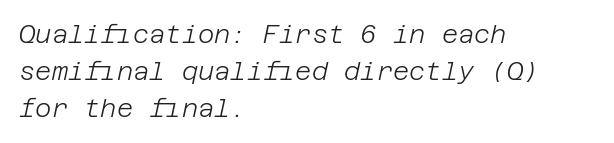
Q: Is the text bold? A: No.
Q: Is the text italic (slanted)? A: Yes, it leans right by about 12 degrees.
Q: Is the text underlined? A: No.
Q: How is the paragraph aligned? A: Left-aligned.
Q: Is the spacing between letters normal or unusually wide? A: Normal.
Q: Is the spacing between lines tight, normal or loose? A: Normal.
